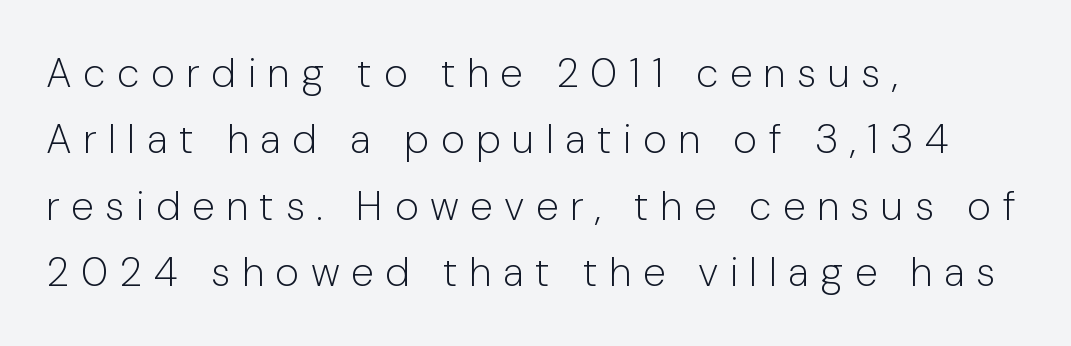
The image shows 41 px light sans-serif type, upright; set left-aligned, normal line spacing (1.62x), unusually wide letter spacing (+0.28 em), not underlined; low stroke contrast and a medium x-height.
